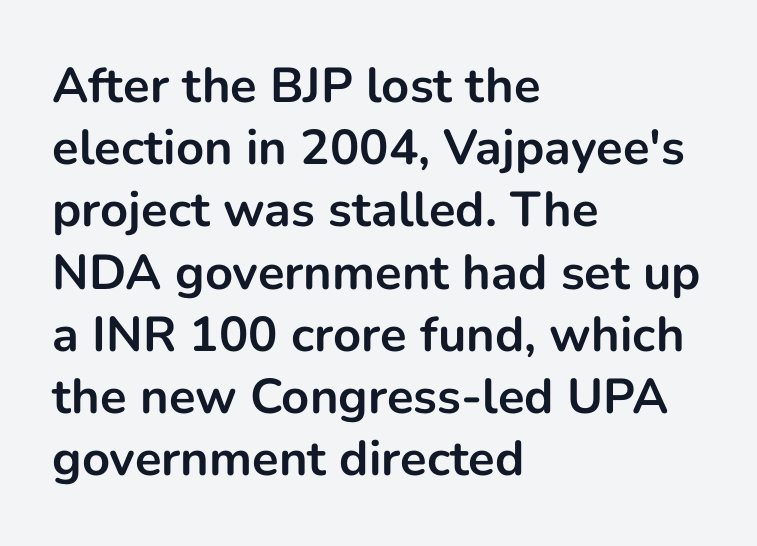
The image shows 49 px bold sans-serif type, upright; set left-aligned, normal line spacing (1.27x), normal letter spacing, not underlined; low stroke contrast and a medium x-height.
